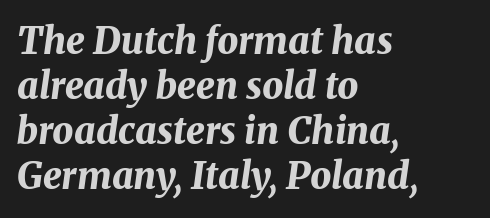
Q: Is the text bold? A: Yes.
Q: Is the text italic (slanted)? A: Yes, it leans right by about 8 degrees.
Q: Is the text underlined? A: No.
Q: How is the paragraph aligned? A: Left-aligned.
Q: Is the spacing between letters normal or unusually wide? A: Normal.
Q: Width (condensed, normal, or wide)? A: Normal.
Q: Stroke contrast? A: Medium.
Q: x-height? A: Medium.
Q: Monospaced? A: No.
